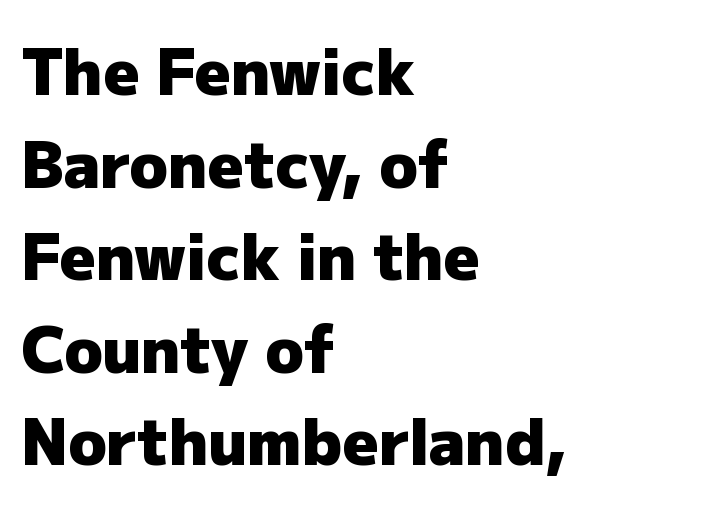
Casual observation: everything's shoved over to the left. Nobody touched the tracking dial on this one. Style check: upright. A sans-serif font was chosen for this passage.
